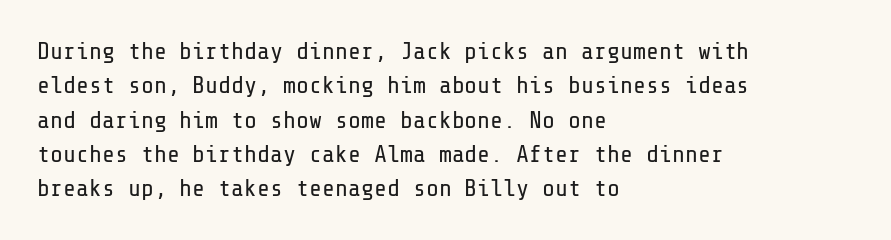
Vertical stems look standard width or narrower in stroke. Default kerning and tracking; the words read as compact shapes. These lines are set flush left with a ragged right edge. The baseline area is clear.
